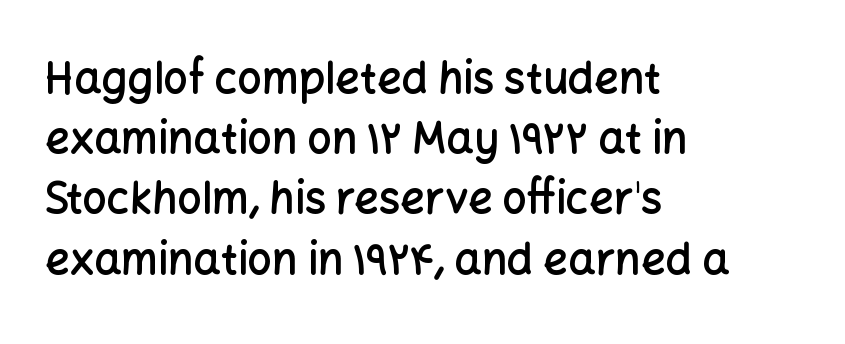
Note the varied advance widths — an 'i' is clearly narrower than an 'm'. This is the regular roman posture of the typeface. What stands out about the letter spacing? Nothing — it is the standard amount. A clean baseline with only descenders dipping below it.
